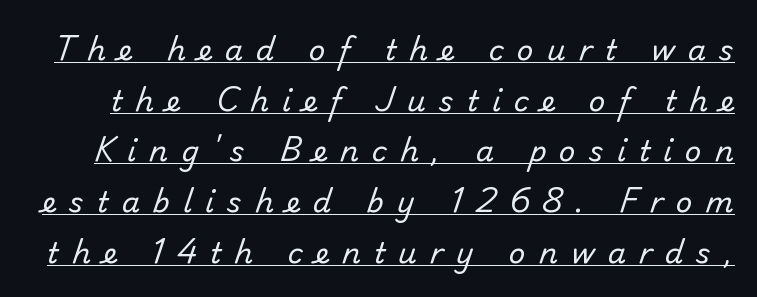
Q: Is the text bold? A: No.
Q: Is the typeface a serif or a sans-serif typeface? A: Sans-serif.
Q: Is the text underlined? A: Yes.
Q: Is the spacing between letters normal or unusually wide? A: Unusually wide.
Q: Width (condensed, normal, or wide)? A: Normal.
Q: Stroke contrast? A: Low.
Q: x-height? A: Small.
Q: Monospaced? A: No.
